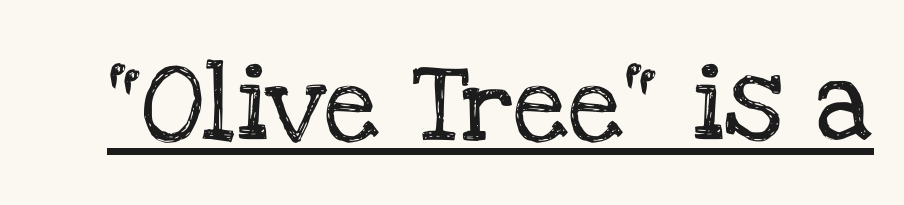
What decoration does the sample have? An underline. You could call the tracking neutral — neither tight nor loose. This sample has the flowing, uneven cadence of proportional lettering. The text was rendered using a seriffed face with decorative stroke endings. Quick note: not italic, upright.
